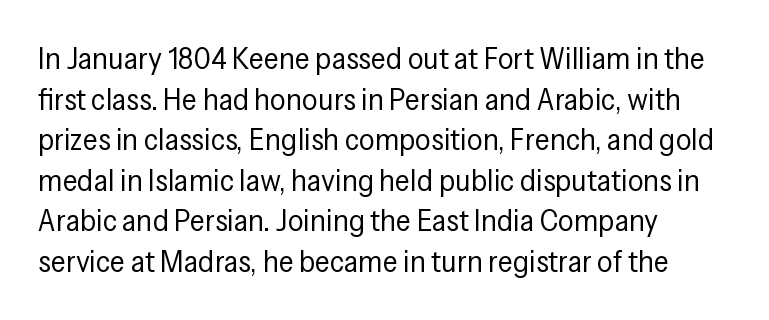
Q: Is the text bold? A: No.
Q: Is the text italic (slanted)? A: No, it is upright.
Q: Is the typeface a serif or a sans-serif typeface? A: Sans-serif.
Q: Is the text underlined? A: No.
Q: How is the paragraph aligned? A: Left-aligned.
Q: Is the spacing between letters normal or unusually wide? A: Normal.
Q: Is the spacing between lines tight, normal or loose? A: Normal.
Q: Width (condensed, normal, or wide)? A: Condensed.
Q: Stroke contrast? A: Low.
Q: x-height? A: Medium.
Q: Monospaced? A: No.
